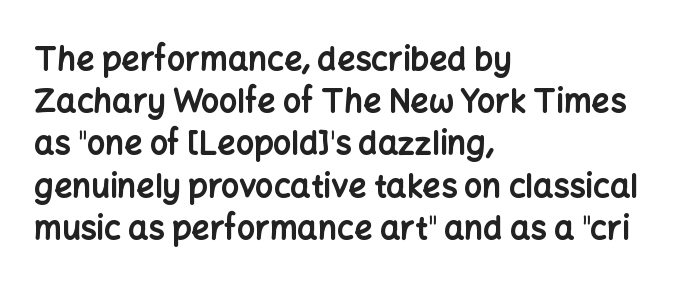
The image shows 32 px bold sans-serif type, upright; set left-aligned, normal line spacing (1.32x), normal letter spacing, not underlined; low stroke contrast and a medium x-height.
